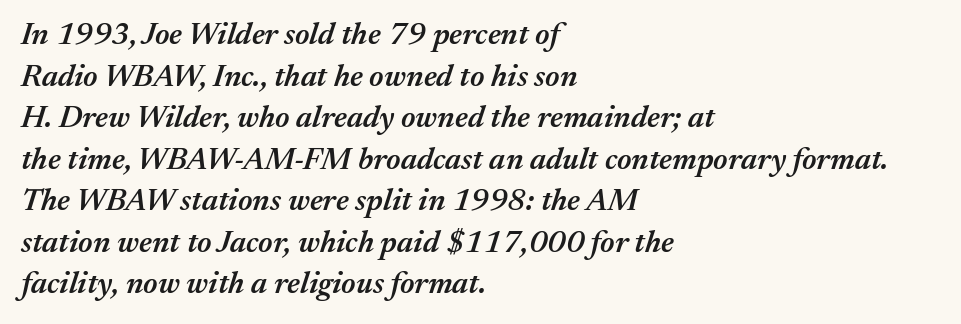
Q: Is the text bold? A: Semi-bold.
Q: Is the text italic (slanted)? A: Yes, it leans right by about 17 degrees.
Q: Is the text underlined? A: No.
Q: How is the paragraph aligned? A: Left-aligned.
Q: Is the spacing between letters normal or unusually wide? A: Normal.
Q: Is the spacing between lines tight, normal or loose? A: Normal.
Q: Width (condensed, normal, or wide)? A: Normal.
Q: Stroke contrast? A: Medium.
Q: x-height? A: Medium.
Q: Monospaced? A: No.
